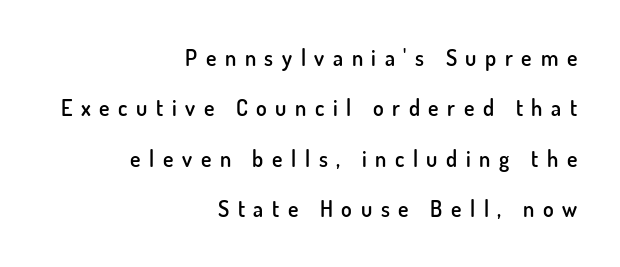
Q: Is the text bold? A: Semi-bold.
Q: Is the text italic (slanted)? A: No, it is upright.
Q: Is the text underlined? A: No.
Q: How is the paragraph aligned? A: Right-aligned.
Q: Is the spacing between letters normal or unusually wide? A: Unusually wide.
Q: Is the spacing between lines tight, normal or loose? A: Loose.
